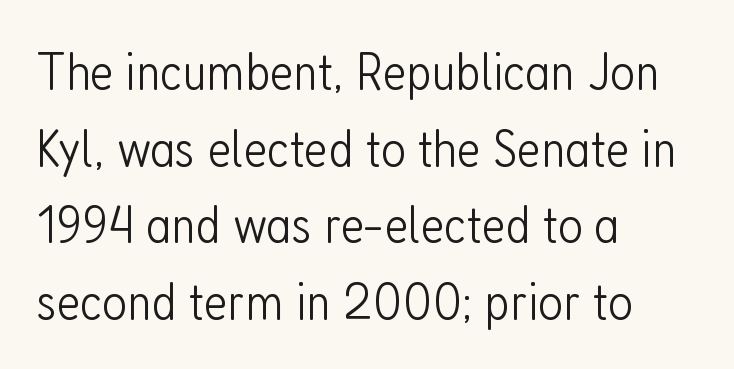
{"serif": "no", "italic": "no", "bold": "no", "weight": "light", "width": "condensed", "stroke_contrast": "low", "x_height": "medium", "monospaced": "no", "underline": "no", "align": "left", "line_spacing": "normal", "line_spacing_ratio": 1.42, "letter_spacing": "normal", "letter_spacing_em": 0.0, "glyph_px": 54}
